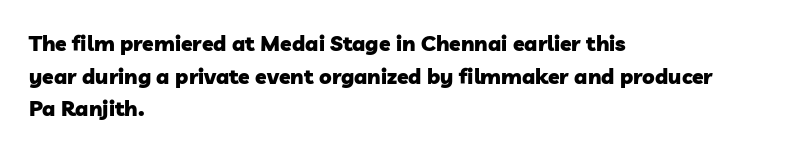
Q: Is the text bold? A: Yes.
Q: Is the text underlined? A: No.
Q: How is the paragraph aligned? A: Left-aligned.
Q: Is the spacing between letters normal or unusually wide? A: Normal.
Q: Is the spacing between lines tight, normal or loose? A: Normal.
